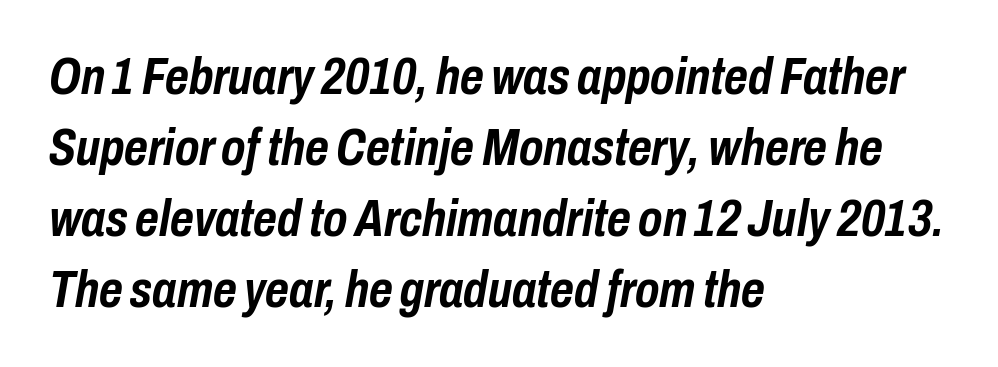
Q: Is the text bold? A: Yes.
Q: Is the text italic (slanted)? A: Yes, it leans right by about 10 degrees.
Q: Is the text underlined? A: No.
Q: How is the paragraph aligned? A: Left-aligned.
Q: Is the spacing between letters normal or unusually wide? A: Normal.
Q: Is the spacing between lines tight, normal or loose? A: Normal.
Q: Width (condensed, normal, or wide)? A: Condensed.
Q: Stroke contrast? A: Low.
Q: x-height? A: Medium.
Q: Monospaced? A: No.
